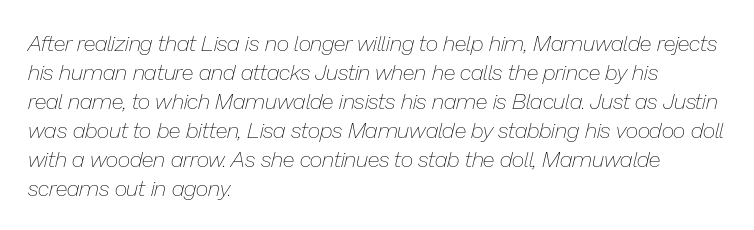
The passage shown has conventional tracking throughout. The weight would be labelled regular, book, light, or lighter still. The rendering anchors every line to the left-hand side. The specimen reads as italic at a glance. The glyphs are unaccompanied by any horizontal stroke below them.
